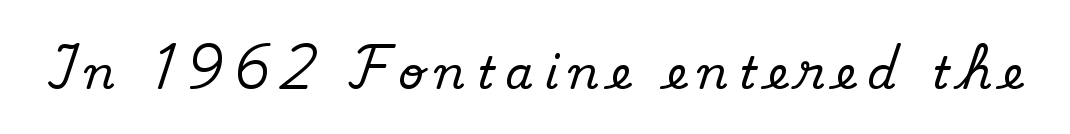
Q: Is the text italic (slanted)? A: Yes.
Q: Is the typeface a serif or a sans-serif typeface? A: Serif.
Q: Is the text underlined? A: No.
Q: Is the spacing between letters normal or unusually wide? A: Unusually wide.
Q: Width (condensed, normal, or wide)? A: Normal.
Q: Stroke contrast? A: Medium.
Q: x-height? A: Small.
Q: Monospaced? A: No.
